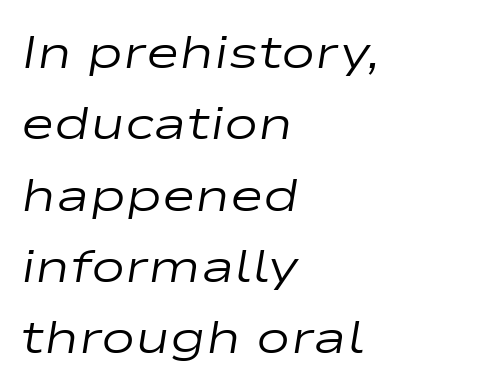
The image shows 46 px regular-weight, wide type, italic (leaning right); set left-aligned, normal line spacing (1.55x), normal letter spacing, not underlined; low stroke contrast and a medium x-height.
